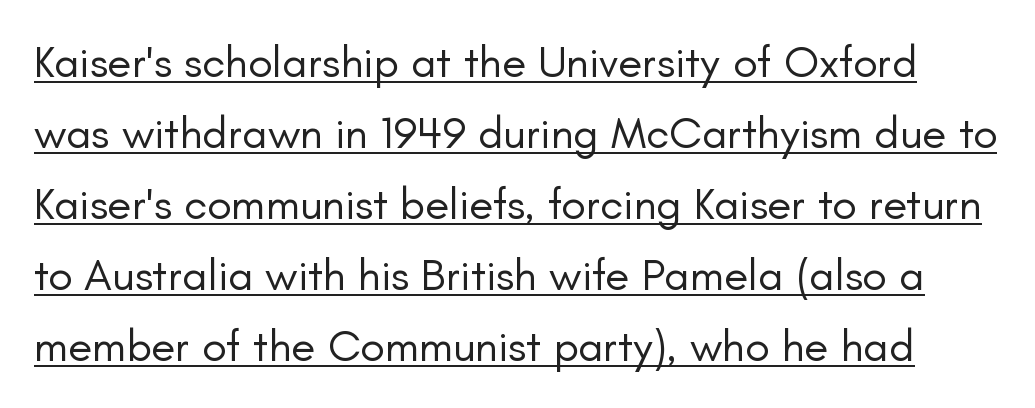
In terms of letterform style, serifs are entirely absent. This sample uses an upright cut, with every glyph sitting square on the baseline. Look at the tracking — it's just the regular setting, nothing added. Stroke mass is kept to a normal reading level or below.
